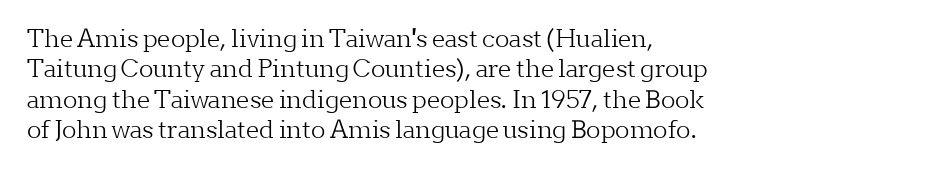
The image shows 24 px text type, upright; set left-aligned, normal line spacing (1.27x), normal letter spacing, not underlined.
